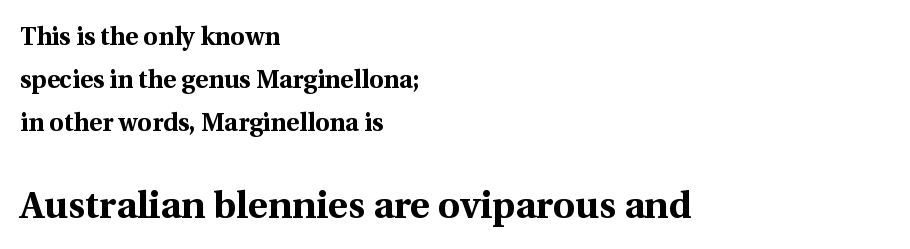
{"serif": "yes", "italic": "no", "bold": "yes", "weight": "bold", "width": "normal", "x_height": "medium", "monospaced": "no", "underline": "no", "align": "left", "line_spacing_ratio": 1.73, "letter_spacing": "normal", "letter_spacing_em": 0.0, "larger_block": "second", "size_ratio": 1.52, "glyph_px": 38}
